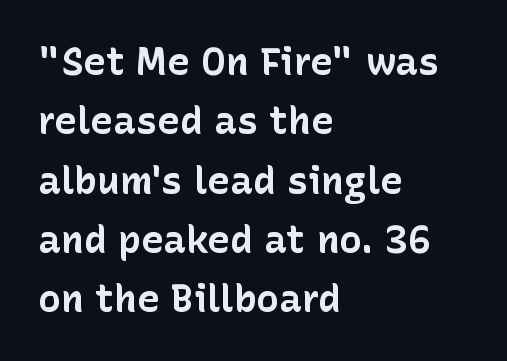
Q: Is the text bold? A: Yes.
Q: Is the text italic (slanted)? A: No, it is upright.
Q: Is the typeface a serif or a sans-serif typeface? A: Sans-serif.
Q: Is the text underlined? A: No.
Q: How is the paragraph aligned? A: Left-aligned.
Q: Is the spacing between letters normal or unusually wide? A: Normal.
Q: Is the spacing between lines tight, normal or loose? A: Normal.
Q: Width (condensed, normal, or wide)? A: Normal.
Q: Stroke contrast? A: Low.
Q: x-height? A: Medium.
Q: Monospaced? A: No.
